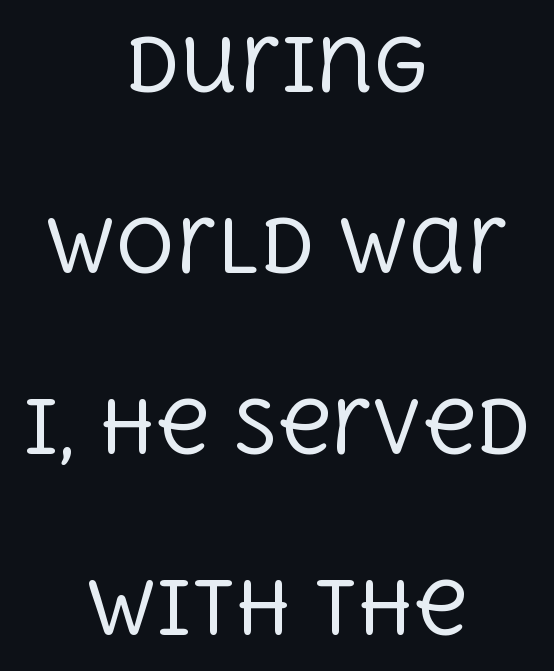
{"serif": "yes", "italic": "no", "bold": "no", "weight": "regular", "width": "normal", "x_height": "large", "monospaced": "no", "underline": "no", "align": "center", "line_spacing": "loose", "line_spacing_ratio": 2.48, "letter_spacing": "normal", "letter_spacing_em": 0.0, "glyph_px": 73}
